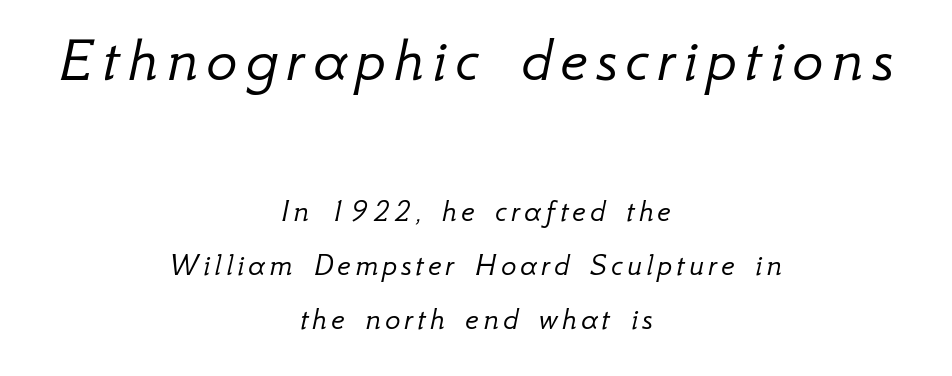
{"italic": "yes", "lean": "right", "slant_degrees": 12, "bold": "no", "weight": "light", "width": "normal", "stroke_contrast": "low", "x_height": "small", "monospaced": "no", "underline": "no", "align": "center", "line_spacing": "normal", "line_spacing_ratio": 1.69, "larger_block": "first", "size_ratio": 2.03, "glyph_px": 65}
